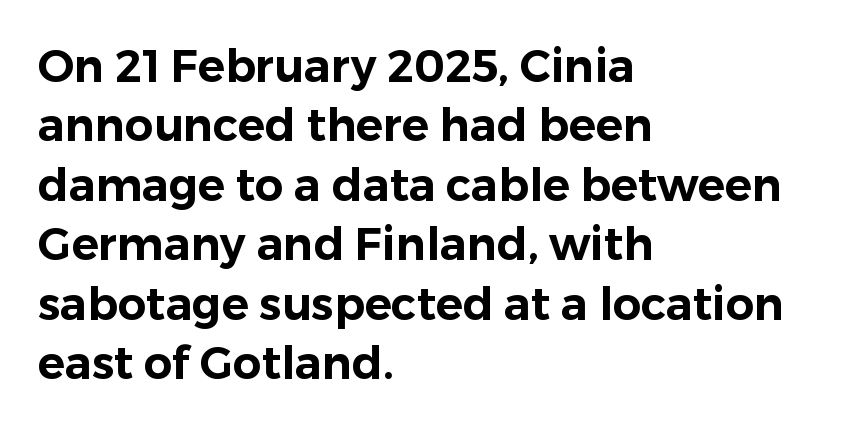
The image shows 45 px sans-serif type, upright; set left-aligned, normal line spacing (1.32x), normal letter spacing, not underlined; low stroke contrast and a medium x-height.
